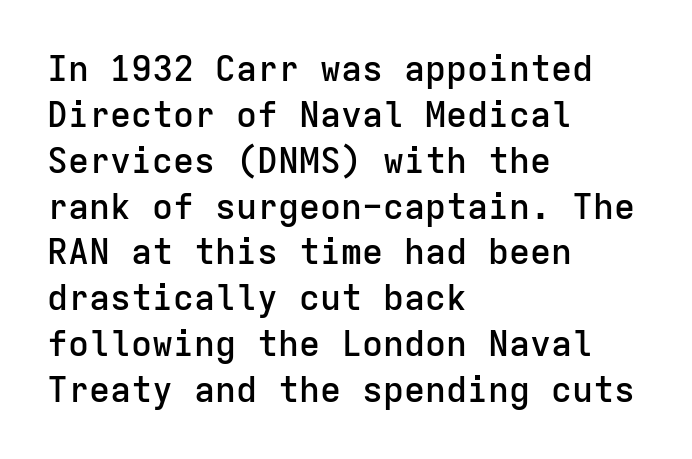
{"serif": "no", "italic": "no", "bold": "semi", "weight": "semibold", "width": "normal", "stroke_contrast": "low", "x_height": "medium", "monospaced": "yes", "underline": "no", "align": "left", "line_spacing": "normal", "line_spacing_ratio": 1.31, "letter_spacing": "normal", "letter_spacing_em": 0.0, "glyph_px": 35}
